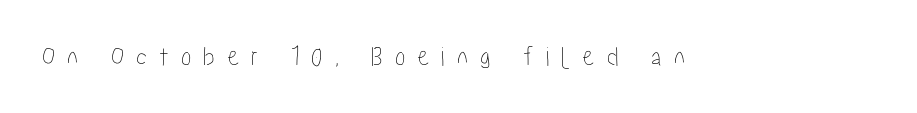
The image shows 28 px condensed type, upright; set unusually wide letter spacing (+0.42 em), not underlined; low stroke contrast and a medium x-height.
